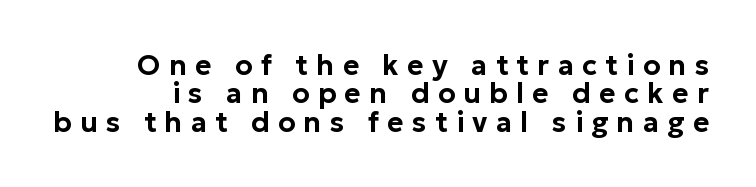
Q: Is the text italic (slanted)? A: No, it is upright.
Q: Is the typeface a serif or a sans-serif typeface? A: Sans-serif.
Q: Is the text underlined? A: No.
Q: Is the spacing between letters normal or unusually wide? A: Unusually wide.
Q: Is the spacing between lines tight, normal or loose? A: Tight.
Q: Width (condensed, normal, or wide)? A: Normal.
Q: Stroke contrast? A: Low.
Q: x-height? A: Medium.
Q: Monospaced? A: No.
